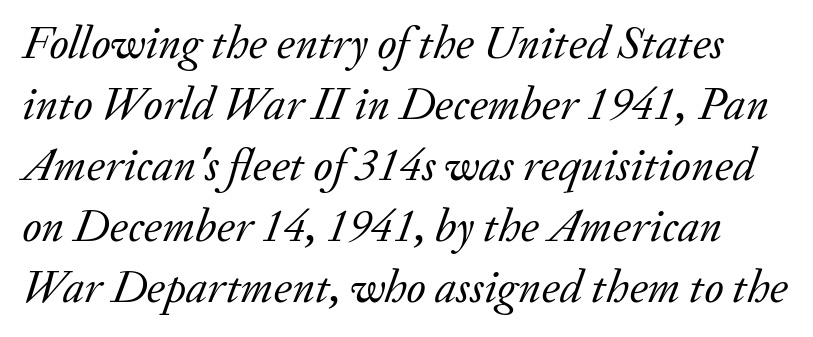
{"serif": "yes", "italic": "yes", "lean": "right", "slant_degrees": 20, "bold": "no", "weight": "regular", "width": "normal", "stroke_contrast": "low", "x_height": "small", "monospaced": "no", "underline": "no", "line_spacing": "normal", "line_spacing_ratio": 1.3, "letter_spacing": "normal", "letter_spacing_em": 0.0, "glyph_px": 47}
